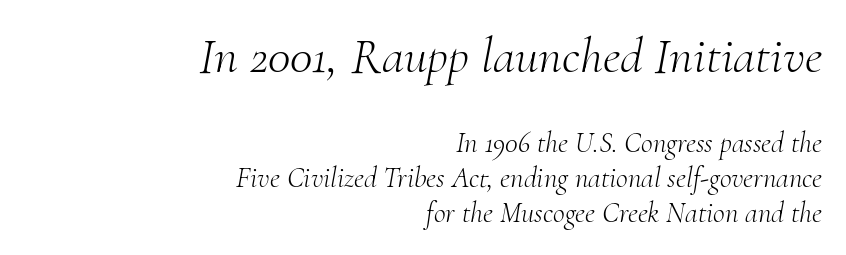
Q: Is the text bold? A: No.
Q: Is the text italic (slanted)? A: Yes, it leans right by about 10 degrees.
Q: Is the typeface a serif or a sans-serif typeface? A: Serif.
Q: Is the text underlined? A: No.
Q: How is the paragraph aligned? A: Right-aligned.
Q: Is the spacing between letters normal or unusually wide? A: Normal.
Q: Which block of text is set in a larger size, the first (top) or the second (bottom)? A: The first (top) one.
Q: Width (condensed, normal, or wide)? A: Normal.
Q: Stroke contrast? A: Medium.
Q: x-height? A: Small.
Q: Monospaced? A: No.
